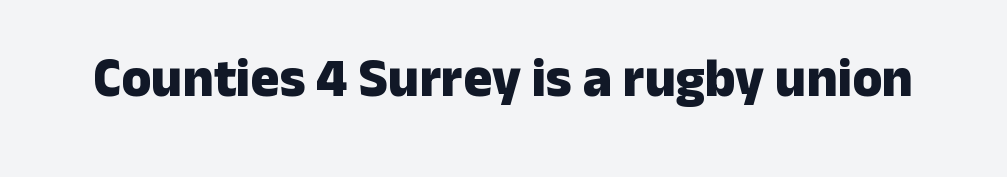
The image shows 54 px heavy sans-serif type, upright; set normal letter spacing, not underlined; low stroke contrast and a medium x-height.
